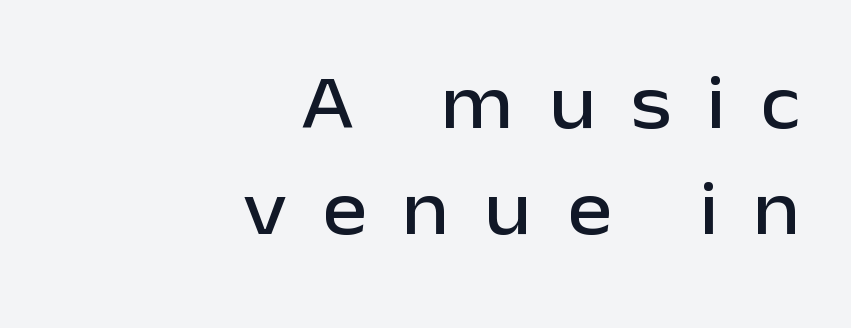
Casual observation: everything's shoved over to the right. A roman cut, with each character standing at attention. Vertically, the passage feels balanced, rows spaced as you'd expect. Serif or sans? Sans — the stroke terminals are bare. Look at the tracking — it's clearly loosened, letters drifting apart. Do the characters align in a grid? No, the font is proportional.
